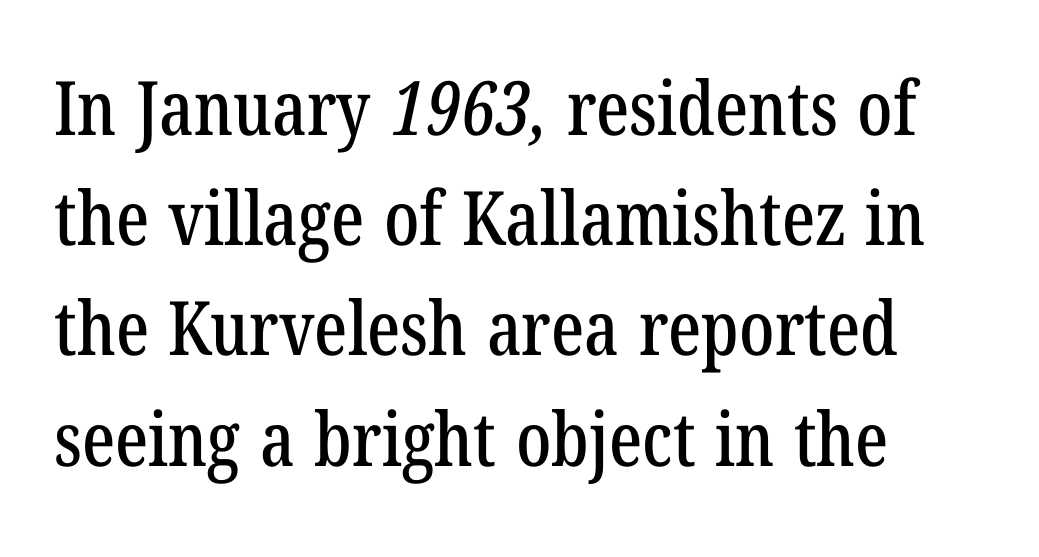
Q: Is the typeface a serif or a sans-serif typeface? A: Serif.
Q: Is the text underlined? A: No.
Q: How is the paragraph aligned? A: Left-aligned.
Q: Is the spacing between letters normal or unusually wide? A: Normal.
Q: Is the spacing between lines tight, normal or loose? A: Normal.
Q: Width (condensed, normal, or wide)? A: Condensed.
Q: Stroke contrast? A: Low.
Q: x-height? A: Medium.
Q: Monospaced? A: No.
